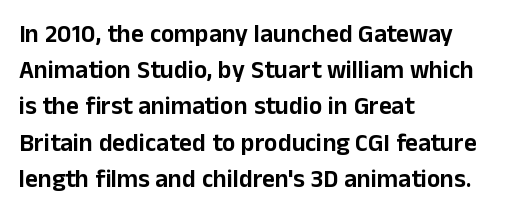
Q: Is the text italic (slanted)? A: No, it is upright.
Q: Is the text underlined? A: No.
Q: How is the paragraph aligned? A: Left-aligned.
Q: Is the spacing between letters normal or unusually wide? A: Normal.
Q: Is the spacing between lines tight, normal or loose? A: Normal.
